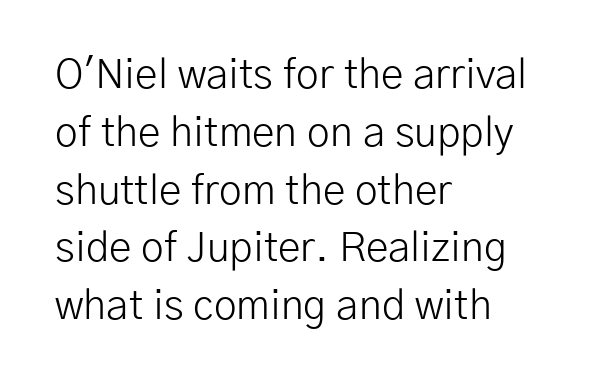
Q: Is the text bold? A: No.
Q: Is the text italic (slanted)? A: No, it is upright.
Q: Is the typeface a serif or a sans-serif typeface? A: Sans-serif.
Q: Is the text underlined? A: No.
Q: How is the paragraph aligned? A: Left-aligned.
Q: Is the spacing between letters normal or unusually wide? A: Normal.
Q: Is the spacing between lines tight, normal or loose? A: Normal.
Q: Width (condensed, normal, or wide)? A: Normal.
Q: Stroke contrast? A: Low.
Q: x-height? A: Medium.
Q: Monospaced? A: No.
